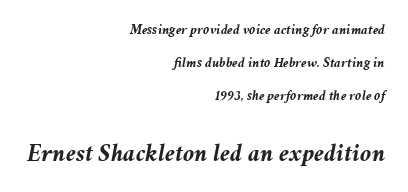
{"italic": "yes", "lean": "right", "slant_degrees": 11, "bold": "yes", "underline": "no", "align": "right", "line_spacing": "loose", "line_spacing_ratio": 2.36, "letter_spacing": "normal", "letter_spacing_em": 0.0, "larger_block": "second", "size_ratio": 1.79, "glyph_px": 25}
